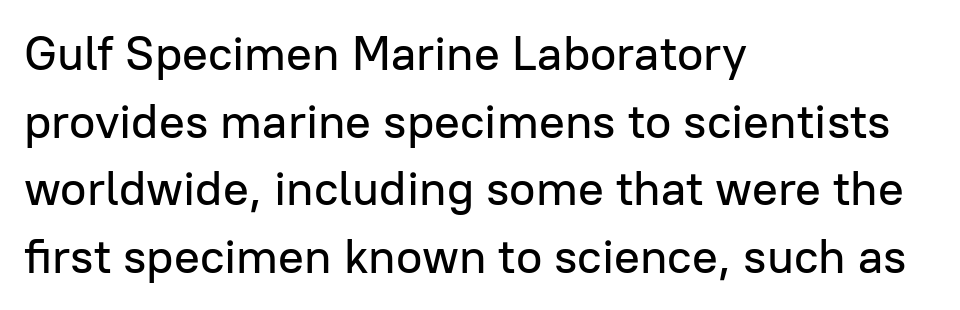
Q: Is the text italic (slanted)? A: No, it is upright.
Q: Is the typeface a serif or a sans-serif typeface? A: Sans-serif.
Q: Is the text underlined? A: No.
Q: How is the paragraph aligned? A: Left-aligned.
Q: Is the spacing between letters normal or unusually wide? A: Normal.
Q: Is the spacing between lines tight, normal or loose? A: Normal.
Q: Width (condensed, normal, or wide)? A: Normal.
Q: Stroke contrast? A: Low.
Q: x-height? A: Medium.
Q: Monospaced? A: No.
